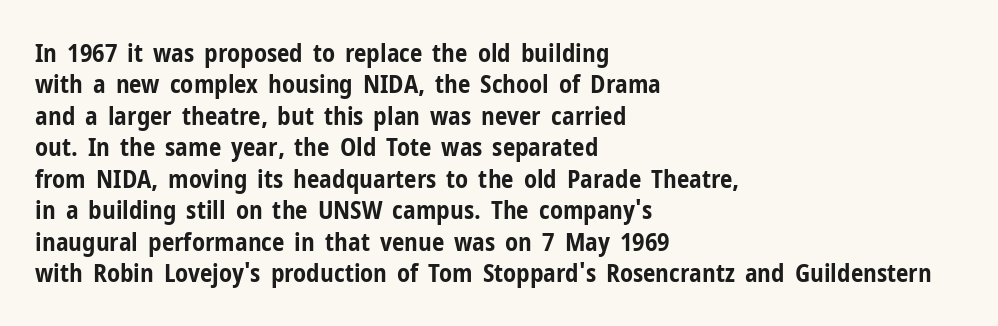
{"italic": "no", "bold": "yes", "underline": "no", "align": "left", "line_spacing": "normal", "line_spacing_ratio": 1.26, "letter_spacing": "normal", "letter_spacing_em": 0.0, "glyph_px": 25}
